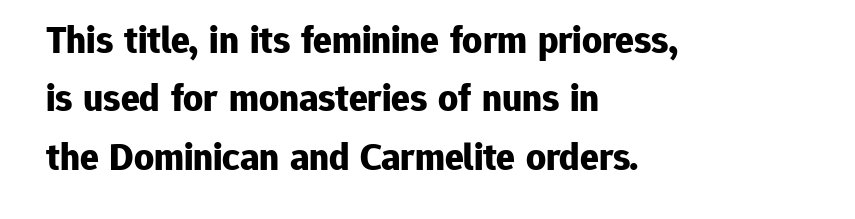
In terms of leading, this rendering sits right in the middle. The type sits square on the baseline with zero lean. A sans-serif font was chosen for this passage. Teacher's note: observe the even left margin — that is flush-left alignment. This sample uses plain, unmodified letter spacing. This sample has the flowing, uneven cadence of proportional lettering.
